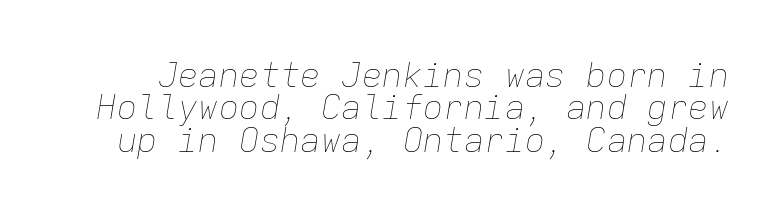
{"italic": "yes", "lean": "right", "slant_degrees": 9, "bold": "no", "weight": "thin", "width": "normal", "stroke_contrast": "low", "x_height": "medium", "monospaced": "yes", "underline": "no", "line_spacing": "tight", "line_spacing_ratio": 0.95, "letter_spacing": "normal", "letter_spacing_em": 0.0, "glyph_px": 34}
